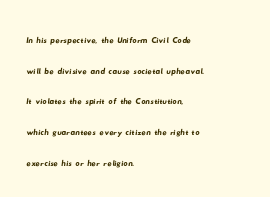
Q: Is the text underlined? A: No.
Q: How is the paragraph aligned? A: Left-aligned.
Q: Is the spacing between letters normal or unusually wide? A: Normal.
Q: Is the spacing between lines tight, normal or loose? A: Normal.
